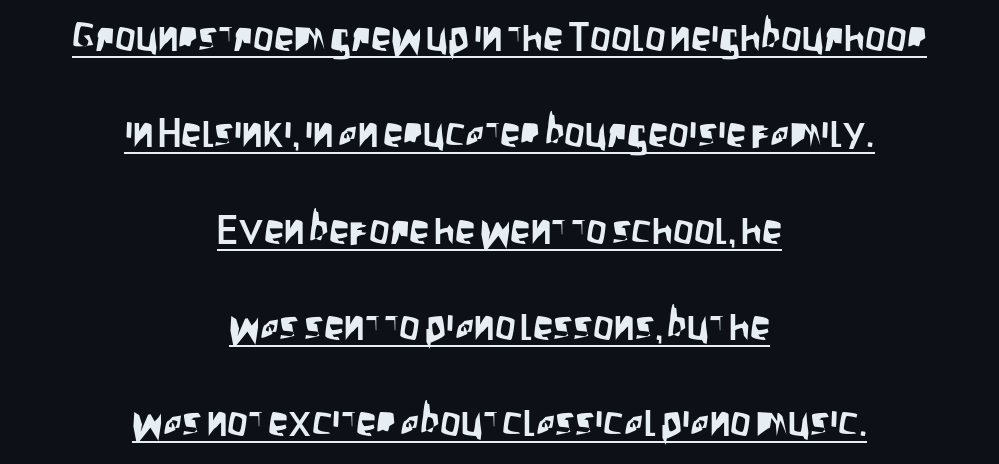
{"serif": "no", "italic": "no", "width": "condensed", "stroke_contrast": "low", "x_height": "large", "monospaced": "no", "underline": "yes", "align": "center", "line_spacing": "loose", "line_spacing_ratio": 2.35, "letter_spacing": "normal", "letter_spacing_em": 0.0, "glyph_px": 41}
